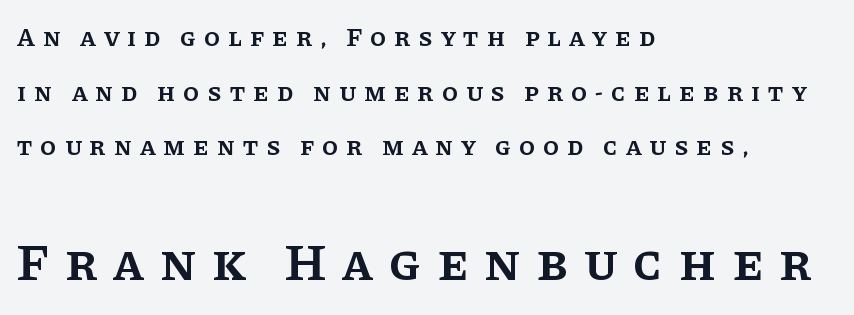
{"serif": "yes", "italic": "no", "bold": "semi", "weight": "semibold", "width": "normal", "stroke_contrast": "low", "x_height": "large", "monospaced": "no", "underline": "no", "align": "left", "line_spacing": "loose", "line_spacing_ratio": 2.1, "letter_spacing": "wide", "letter_spacing_em": 0.3, "larger_block": "second", "size_ratio": 2.0, "glyph_px": 52}
